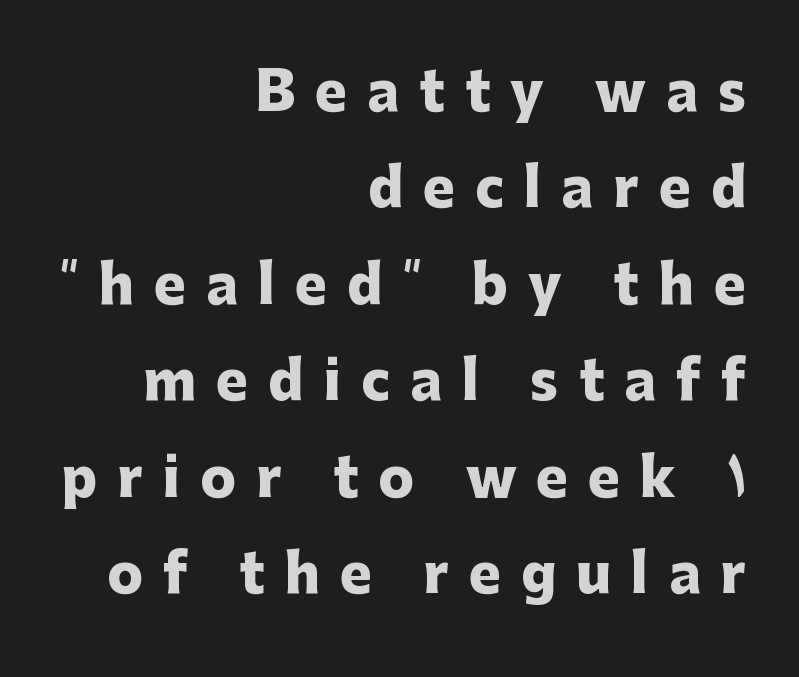
{"serif": "no", "italic": "no", "bold": "yes", "weight": "heavy", "width": "normal", "stroke_contrast": "low", "x_height": "medium", "monospaced": "no", "underline": "no", "align": "right", "line_spacing_ratio": 1.82, "letter_spacing": "wide", "letter_spacing_em": 0.38, "glyph_px": 53}
